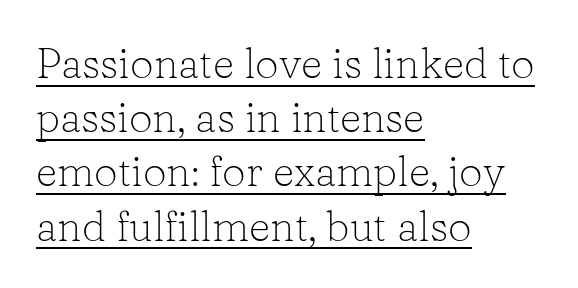
The image shows 42 px light serif type, upright; set left-aligned, normal line spacing (1.29x), normal letter spacing, underlined; low stroke contrast and a medium x-height.
